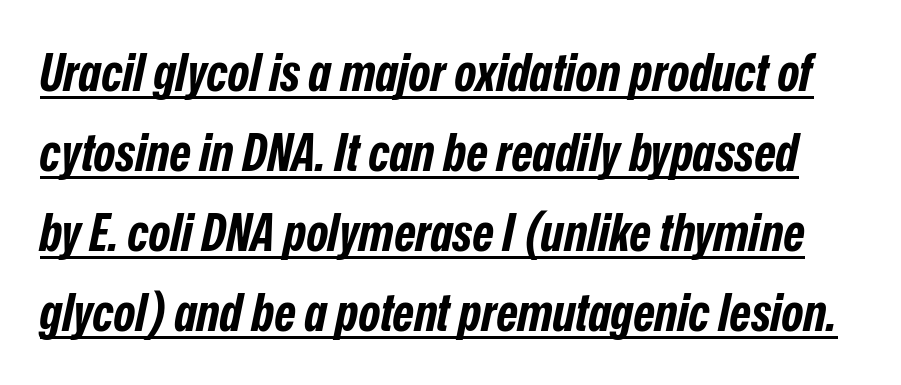
The image shows 52 px bold, condensed type, italic (leaning right); set normal line spacing (1.54x), normal letter spacing, underlined; low stroke contrast and a medium x-height.
